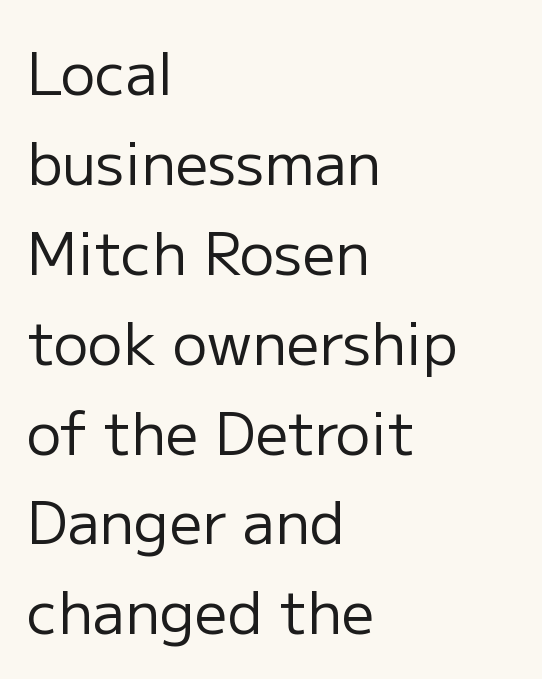
The image shows 58 px regular-weight sans-serif type, upright; set left-aligned, normal line spacing (1.55x), normal letter spacing, not underlined; low stroke contrast and a medium x-height.
